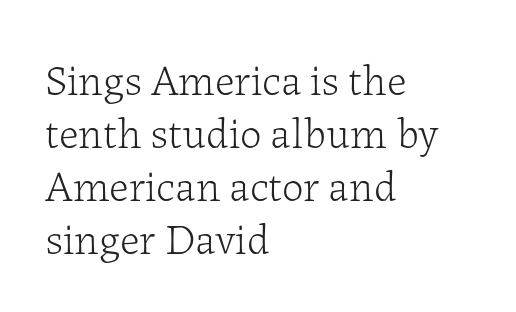
{"serif": "yes", "italic": "no", "bold": "no", "weight": "light", "width": "normal", "stroke_contrast": "low", "x_height": "medium", "monospaced": "no", "underline": "no", "align": "left", "line_spacing_ratio": 1.23, "letter_spacing": "normal", "letter_spacing_em": 0.0, "glyph_px": 43}
